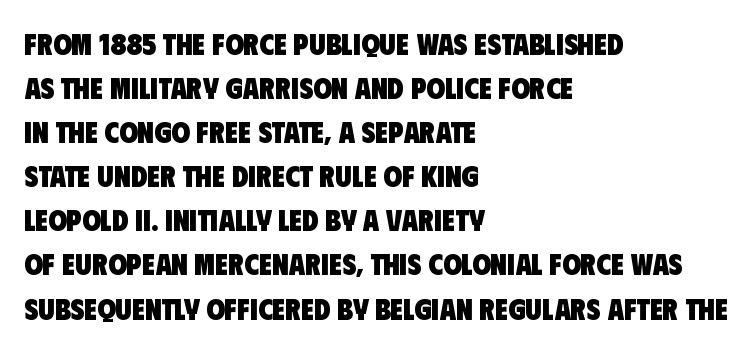
Honestly, the row spacing looks completely unremarkable. Look at the bottom of the vertical strokes: they stop flat, with no serifs. The rendering uses natural spacing where letterforms have individual widths. The area under the type is left untouched. Line starts are locked; line ends wander.
